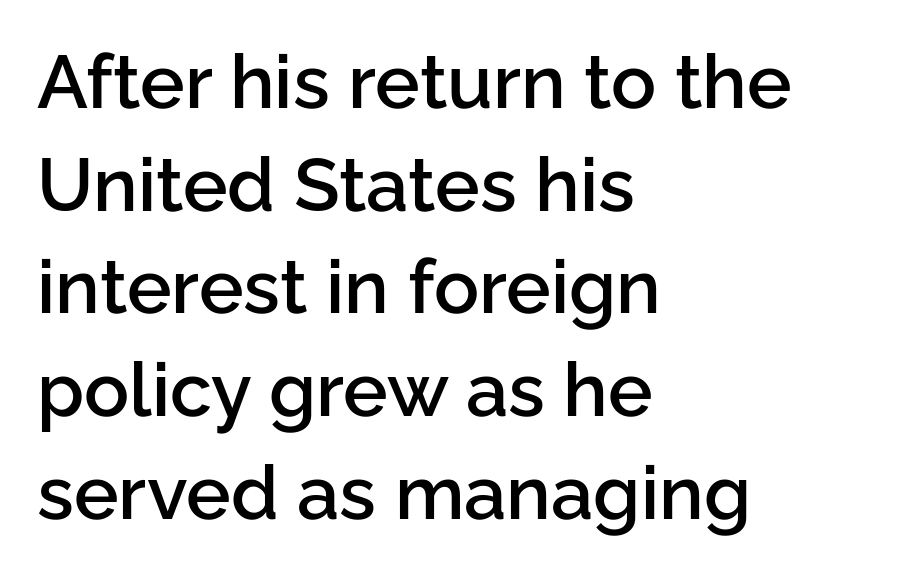
Baseline-to-baseline distance is the conventional proportion of letter height. The gaps between neighbouring characters are ordinary and unremarkable. Here the designer chose a conventional face with non-uniform glyph widths. Emphasis by weight is partial: semibold. Unmarked baselines from the first word to the last.
